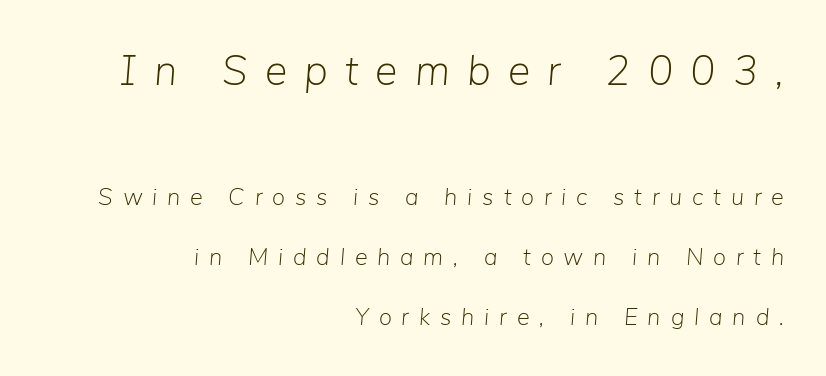
These glyphs show unthickened strokes, regular width or finer. Horizontal bands of white between lines are thick stripes. Decoration check: the copy has no underline. There's an unmistakable incline to the writing here.
